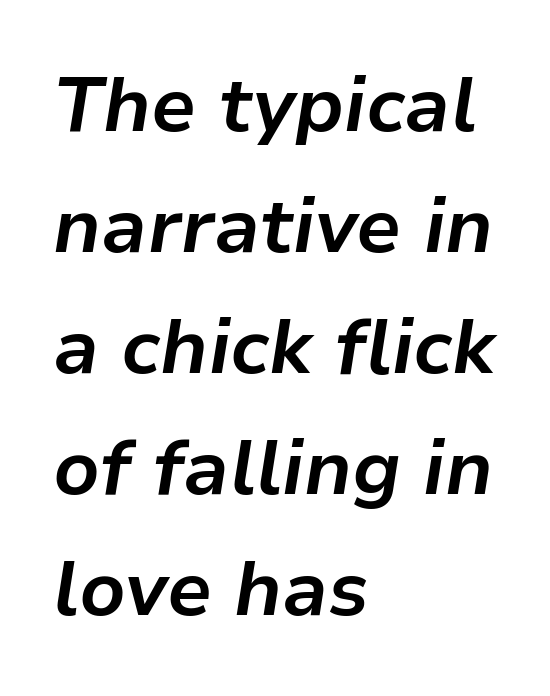
Q: Is the text bold? A: Yes.
Q: Is the text italic (slanted)? A: Yes, it leans right by about 9 degrees.
Q: Is the text underlined? A: No.
Q: How is the paragraph aligned? A: Left-aligned.
Q: Is the spacing between letters normal or unusually wide? A: Normal.
Q: Is the spacing between lines tight, normal or loose? A: Normal.
Q: Width (condensed, normal, or wide)? A: Normal.
Q: Stroke contrast? A: Low.
Q: x-height? A: Medium.
Q: Monospaced? A: No.
